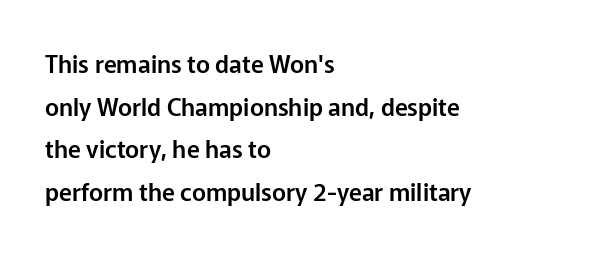
{"italic": "no", "underline": "no", "align": "left", "line_spacing_ratio": 1.78, "letter_spacing": "normal", "letter_spacing_em": 0.0, "glyph_px": 24}
